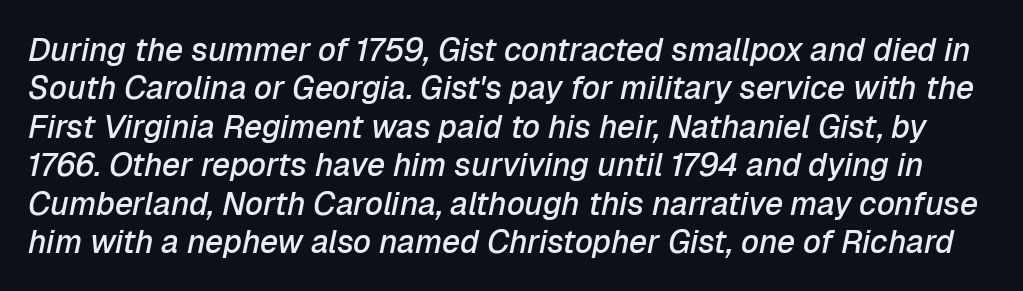
Q: Is the text bold? A: Semi-bold.
Q: Is the text italic (slanted)? A: Yes, it leans right by about 12 degrees.
Q: Is the text underlined? A: No.
Q: Is the spacing between letters normal or unusually wide? A: Normal.
Q: Width (condensed, normal, or wide)? A: Normal.
Q: Stroke contrast? A: Low.
Q: x-height? A: Medium.
Q: Monospaced? A: No.
